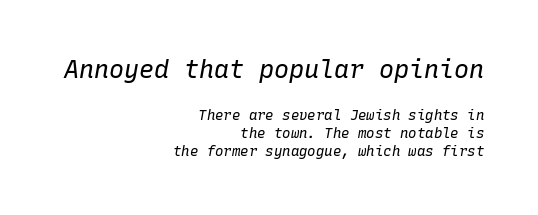
The leading is moderate, giving the passage an even texture. Words float on clear page, feet unadorned. The emphasis by scale lands on block number one, above. No chunkiness to these letters — they're not bold.
